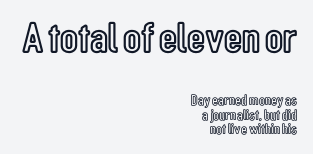
{"italic": "no", "width": "condensed", "x_height": "medium", "monospaced": "no", "underline": "no", "align": "right", "line_spacing": "tight", "line_spacing_ratio": 0.96, "letter_spacing": "normal", "letter_spacing_em": 0.0, "larger_block": "first", "size_ratio": 2.93, "glyph_px": 44}
